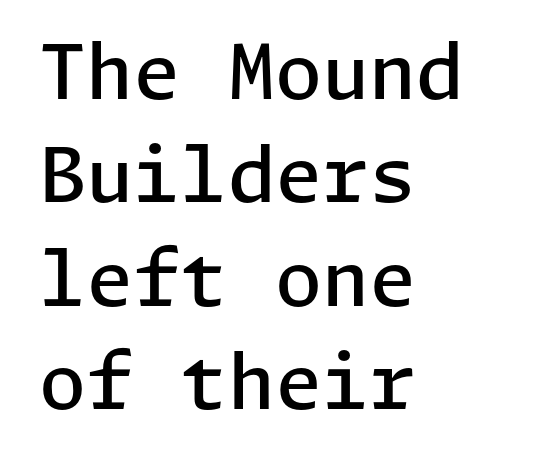
Q: Is the text bold? A: Semi-bold.
Q: Is the text italic (slanted)? A: No, it is upright.
Q: Is the typeface a serif or a sans-serif typeface? A: Sans-serif.
Q: Is the text underlined? A: No.
Q: How is the paragraph aligned? A: Left-aligned.
Q: Is the spacing between letters normal or unusually wide? A: Normal.
Q: Is the spacing between lines tight, normal or loose? A: Normal.
Q: Width (condensed, normal, or wide)? A: Normal.
Q: Stroke contrast? A: Low.
Q: x-height? A: Medium.
